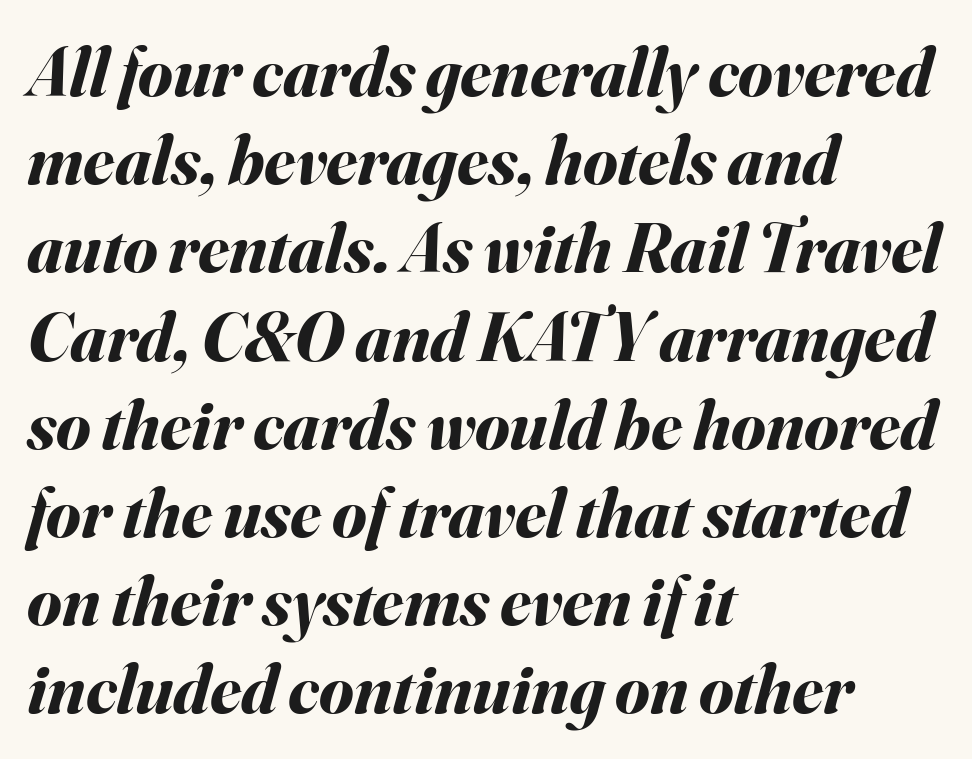
Q: Is the text bold? A: Yes.
Q: Is the text italic (slanted)? A: Yes, it leans right by about 16 degrees.
Q: Is the text underlined? A: No.
Q: How is the paragraph aligned? A: Left-aligned.
Q: Is the spacing between letters normal or unusually wide? A: Normal.
Q: Is the spacing between lines tight, normal or loose? A: Normal.
Q: Width (condensed, normal, or wide)? A: Normal.
Q: Stroke contrast? A: Medium.
Q: x-height? A: Small.
Q: Monospaced? A: No.
